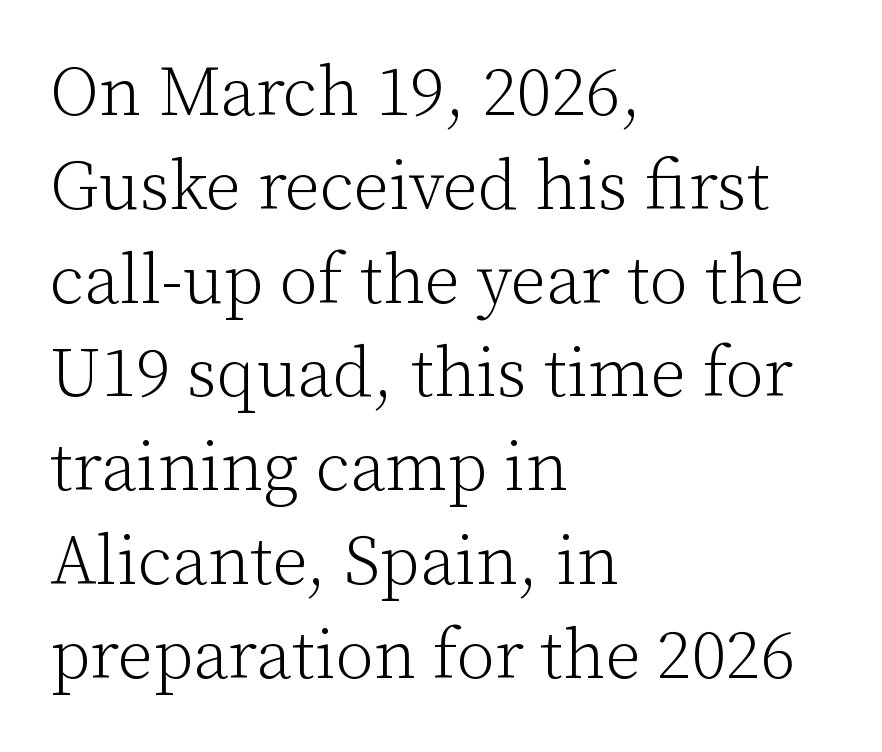
The image shows 70 px light serif type, upright; set left-aligned, normal line spacing (1.34x), normal letter spacing, not underlined; low stroke contrast and a medium x-height.
